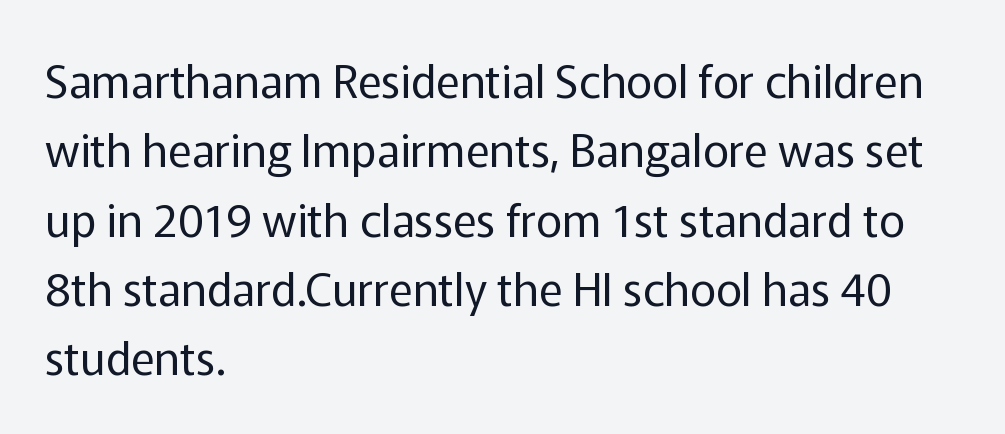
Q: Is the text bold? A: No.
Q: Is the text italic (slanted)? A: No, it is upright.
Q: Is the typeface a serif or a sans-serif typeface? A: Sans-serif.
Q: Is the text underlined? A: No.
Q: How is the paragraph aligned? A: Left-aligned.
Q: Is the spacing between letters normal or unusually wide? A: Normal.
Q: Is the spacing between lines tight, normal or loose? A: Normal.
Q: Width (condensed, normal, or wide)? A: Normal.
Q: Stroke contrast? A: Low.
Q: x-height? A: Medium.
Q: Monospaced? A: No.
